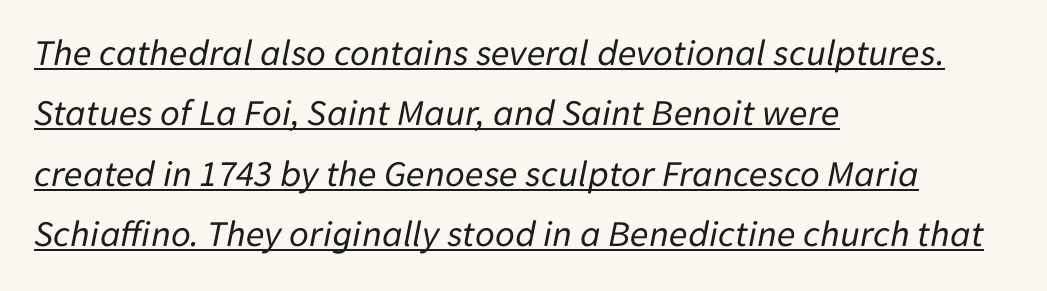
The image shows 38 px regular-weight type, italic (leaning right); set left-aligned, normal line spacing (1.59x), normal letter spacing, underlined; low stroke contrast and a medium x-height.
